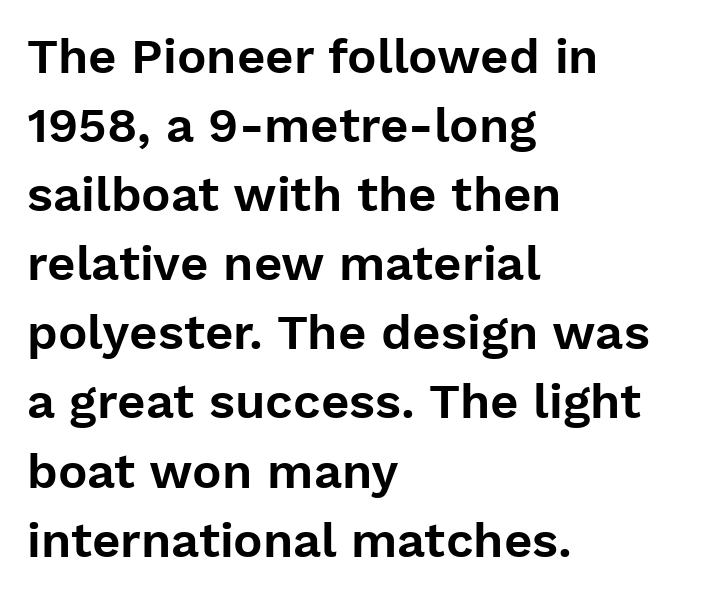
Q: Is the text italic (slanted)? A: No, it is upright.
Q: Is the typeface a serif or a sans-serif typeface? A: Sans-serif.
Q: Is the text underlined? A: No.
Q: How is the paragraph aligned? A: Left-aligned.
Q: Is the spacing between letters normal or unusually wide? A: Normal.
Q: Is the spacing between lines tight, normal or loose? A: Normal.
Q: Width (condensed, normal, or wide)? A: Normal.
Q: Stroke contrast? A: Low.
Q: x-height? A: Medium.
Q: Monospaced? A: No.
